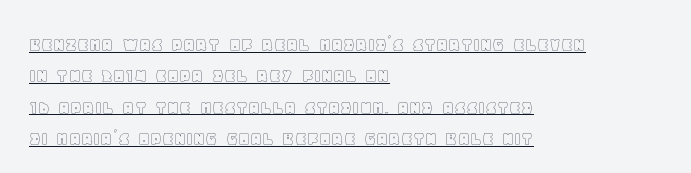
What stands out about the letter spacing? Nothing — it is the standard amount. The lines are quadded left. Horizontal bands of white between lines are of average thickness. Style check: upright.
